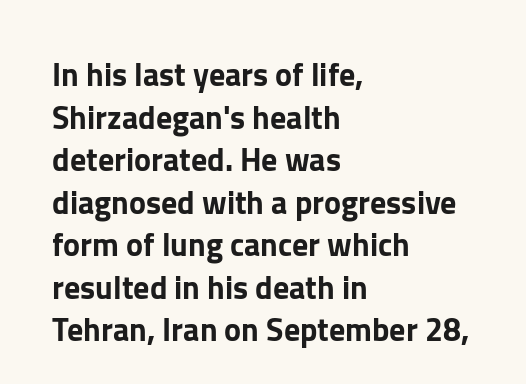
Q: Is the text italic (slanted)? A: No, it is upright.
Q: Is the typeface a serif or a sans-serif typeface? A: Sans-serif.
Q: Is the text underlined? A: No.
Q: How is the paragraph aligned? A: Left-aligned.
Q: Is the spacing between letters normal or unusually wide? A: Normal.
Q: Is the spacing between lines tight, normal or loose? A: Normal.
Q: Width (condensed, normal, or wide)? A: Normal.
Q: Stroke contrast? A: Low.
Q: x-height? A: Medium.
Q: Monospaced? A: No.
